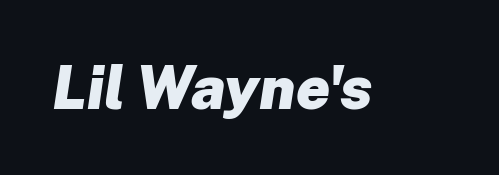
{"italic": "yes", "lean": "right", "slant_degrees": 8, "bold": "yes", "weight": "heavy", "width": "normal", "stroke_contrast": "low", "x_height": "medium", "monospaced": "no", "underline": "no", "letter_spacing": "normal", "letter_spacing_em": 0.0, "glyph_px": 60}
